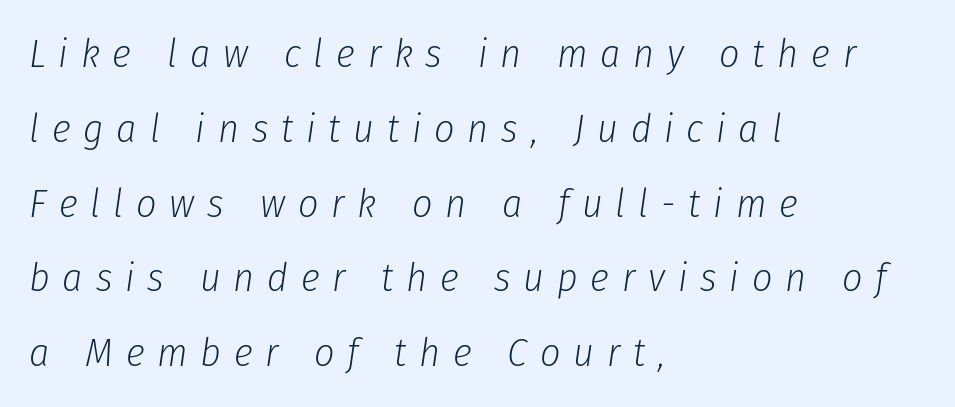
{"italic": "yes", "lean": "right", "slant_degrees": 8, "bold": "no", "weight": "light", "width": "condensed", "stroke_contrast": "low", "x_height": "medium", "monospaced": "no", "underline": "no", "align": "left", "line_spacing_ratio": 1.87, "letter_spacing": "wide", "letter_spacing_em": 0.32, "glyph_px": 40}
